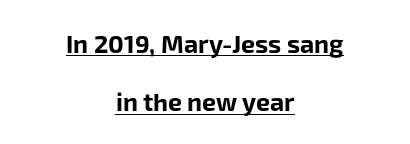
{"italic": "no", "bold": "yes", "underline": "yes", "align": "center", "line_spacing": "loose", "line_spacing_ratio": 2.33, "letter_spacing": "normal", "letter_spacing_em": 0.0, "glyph_px": 25}
